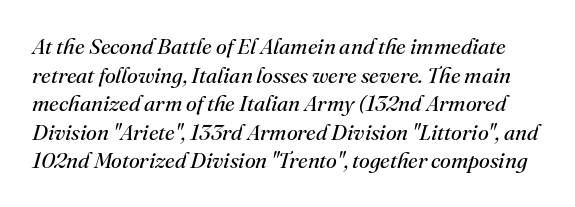
Heft: none added — not bold. Each word holds together tightly as a unit, with standard inter-letter gaps. You can tell it's italic because the verticals aren't actually vertical. Only glyphs here, with clear space below each row. Normally led — the rows are evenly, conventionally spaced.
